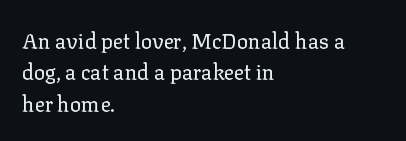
Q: Is the text bold? A: No.
Q: Is the text italic (slanted)? A: No, it is upright.
Q: Is the text underlined? A: No.
Q: How is the paragraph aligned? A: Left-aligned.
Q: Is the spacing between letters normal or unusually wide? A: Normal.
Q: Is the spacing between lines tight, normal or loose? A: Normal.
